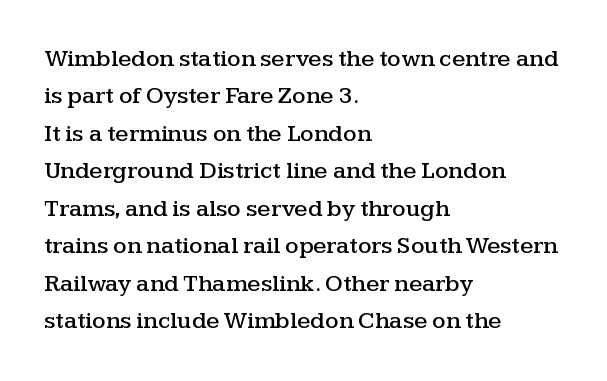
{"italic": "no", "underline": "no", "align": "left", "line_spacing": "normal", "line_spacing_ratio": 1.56, "letter_spacing": "normal", "letter_spacing_em": 0.0, "glyph_px": 24}
